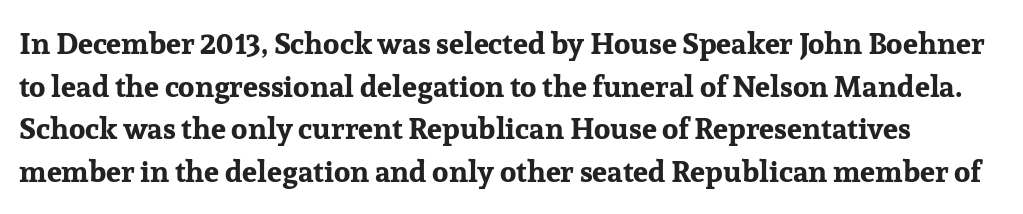
Q: Is the text bold? A: Yes.
Q: Is the text italic (slanted)? A: No, it is upright.
Q: Is the typeface a serif or a sans-serif typeface? A: Serif.
Q: Is the text underlined? A: No.
Q: Is the spacing between letters normal or unusually wide? A: Normal.
Q: Is the spacing between lines tight, normal or loose? A: Normal.
Q: Width (condensed, normal, or wide)? A: Normal.
Q: Stroke contrast? A: Low.
Q: x-height? A: Medium.
Q: Monospaced? A: No.
